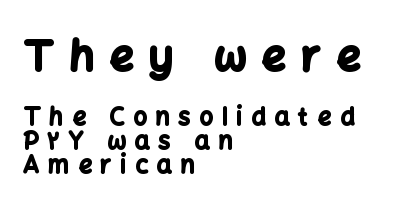
The image shows 42 px bold sans-serif type, upright; set left-aligned, tight line spacing (0.99x), unusually wide letter spacing (+0.37 em), not underlined; the first (top) block is 1.75x larger; low stroke contrast and a medium x-height.
